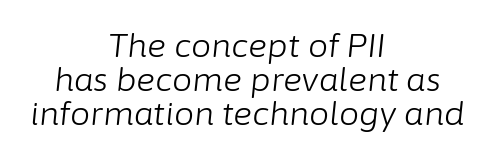
{"italic": "yes", "lean": "right", "slant_degrees": 6, "bold": "no", "weight": "light", "width": "normal", "stroke_contrast": "low", "x_height": "medium", "monospaced": "no", "underline": "no", "align": "center", "line_spacing": "tight", "line_spacing_ratio": 1.06, "letter_spacing": "normal", "letter_spacing_em": 0.0, "glyph_px": 32}
